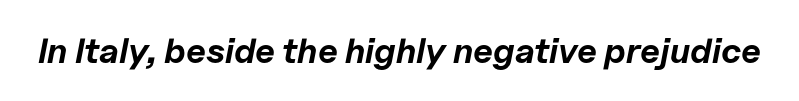
Q: Is the text bold? A: Yes.
Q: Is the text italic (slanted)? A: Yes, it leans right by about 11 degrees.
Q: Is the text underlined? A: No.
Q: Is the spacing between letters normal or unusually wide? A: Normal.
Q: Width (condensed, normal, or wide)? A: Normal.
Q: Stroke contrast? A: Low.
Q: x-height? A: Medium.
Q: Monospaced? A: No.
